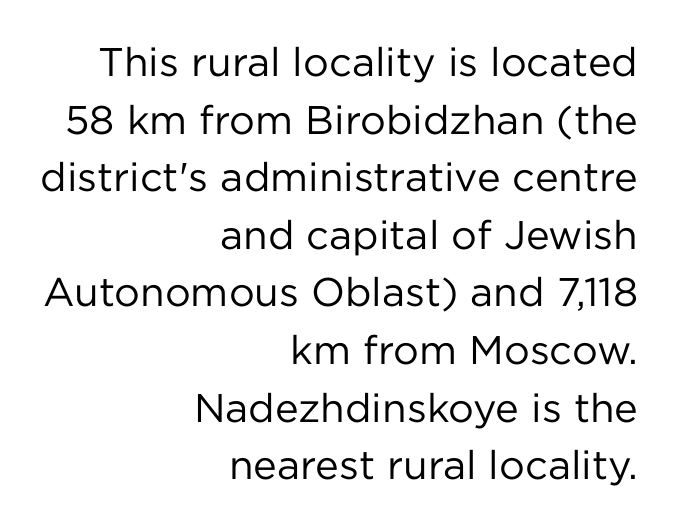
The image shows 40 px regular-weight sans-serif type, upright; set right-aligned, normal line spacing (1.44x), normal letter spacing, not underlined; low stroke contrast and a medium x-height.
